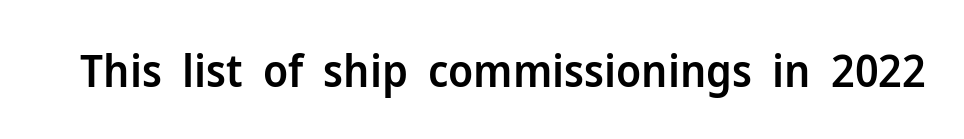
The type is set solid horizontally, with unmodified tracking. Each letter keeps its own natural width here, so spacing adapts to shape. Nope, not italic — everything's standing straight. This is moderately heavy type, rendered in semibold.
